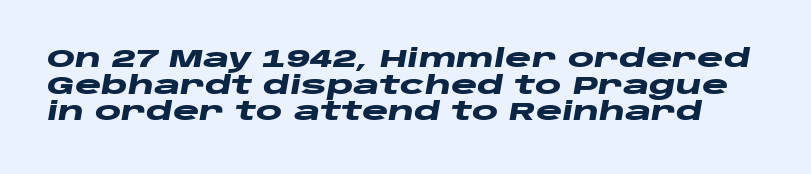
Q: Is the text bold? A: Yes.
Q: Is the text italic (slanted)? A: Yes, it leans right by about 10 degrees.
Q: Is the text underlined? A: No.
Q: Is the spacing between letters normal or unusually wide? A: Normal.
Q: Is the spacing between lines tight, normal or loose? A: Tight.
